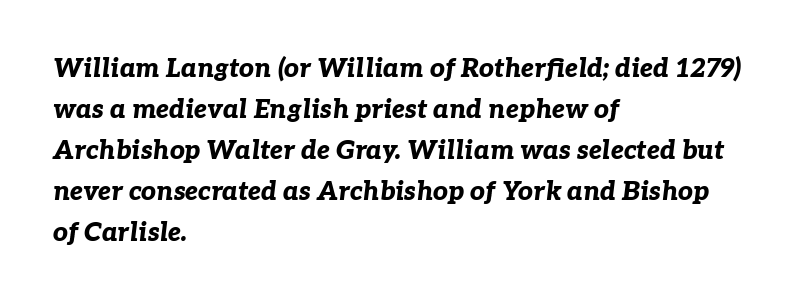
The image shows 26 px bold type, italic (leaning right); set left-aligned, normal line spacing (1.58x), normal letter spacing, not underlined.
